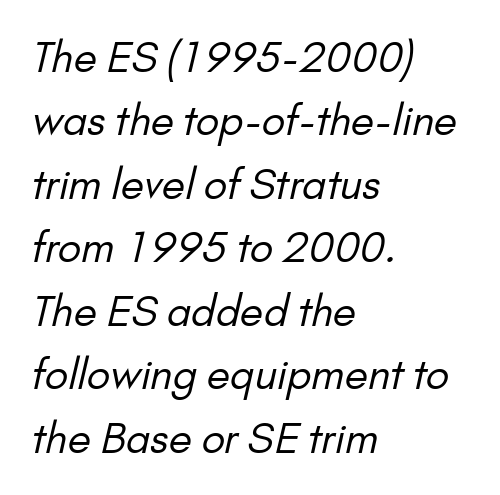
{"serif": "no", "bold": "no", "weight": "regular", "width": "normal", "stroke_contrast": "low", "x_height": "small", "monospaced": "no", "underline": "no", "align": "left", "line_spacing": "normal", "line_spacing_ratio": 1.51, "letter_spacing": "normal", "letter_spacing_em": 0.0, "glyph_px": 42}
